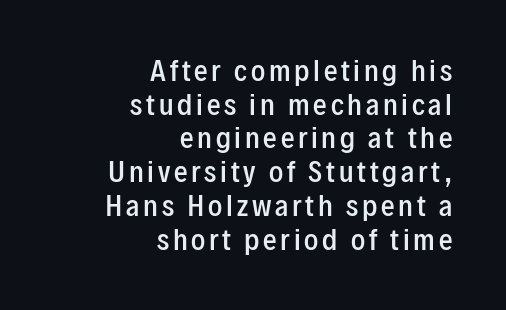
The image shows 27 px text type, upright; set right-aligned, normal line spacing (1.25x), not underlined.
